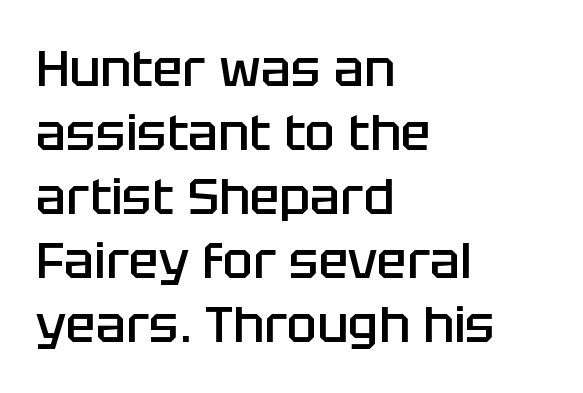
{"serif": "no", "italic": "no", "bold": "semi", "weight": "semibold", "width": "normal", "stroke_contrast": "low", "x_height": "large", "monospaced": "no", "underline": "no", "align": "left", "line_spacing": "normal", "line_spacing_ratio": 1.28, "letter_spacing": "normal", "letter_spacing_em": 0.0, "glyph_px": 50}
